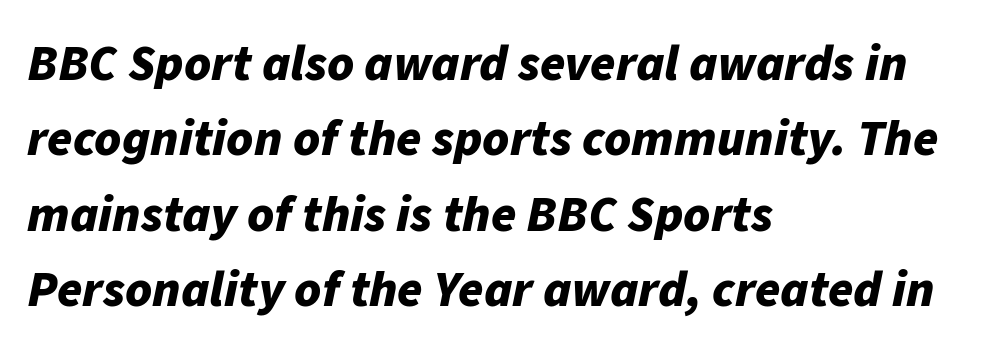
Q: Is the text bold? A: Yes.
Q: Is the text italic (slanted)? A: Yes, it leans right by about 11 degrees.
Q: Is the text underlined? A: No.
Q: How is the paragraph aligned? A: Left-aligned.
Q: Is the spacing between letters normal or unusually wide? A: Normal.
Q: Is the spacing between lines tight, normal or loose? A: Normal.
Q: Width (condensed, normal, or wide)? A: Normal.
Q: Stroke contrast? A: Low.
Q: x-height? A: Medium.
Q: Monospaced? A: No.
